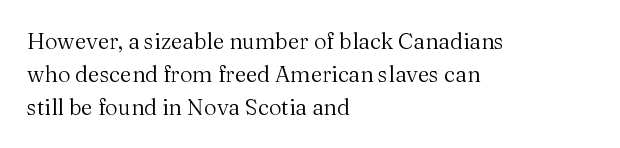
The image shows 22 px text type, upright; set left-aligned, normal line spacing (1.49x), normal letter spacing, not underlined.
